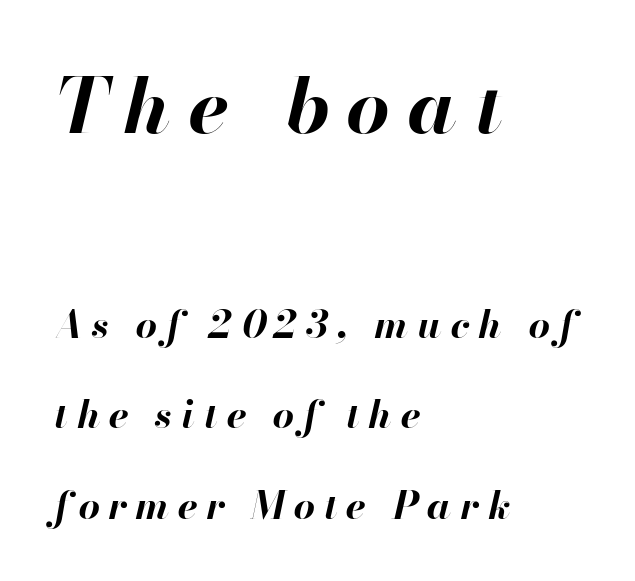
{"italic": "yes", "lean": "right", "slant_degrees": 13, "bold": "yes", "weight": "bold", "width": "normal", "stroke_contrast": "high", "x_height": "small", "monospaced": "no", "underline": "no", "align": "left", "line_spacing": "loose", "line_spacing_ratio": 2.38, "letter_spacing": "wide", "letter_spacing_em": 0.23, "larger_block": "first", "size_ratio": 2.03, "glyph_px": 77}
